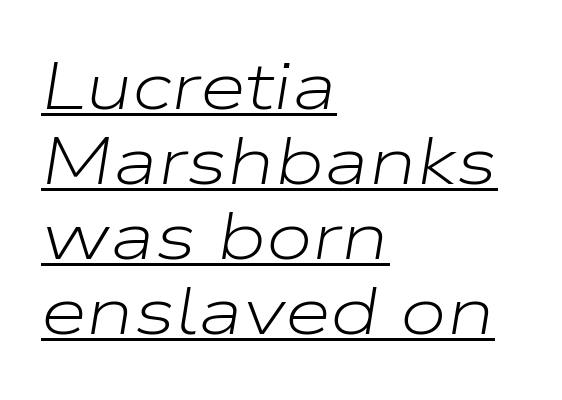
Q: Is the text bold? A: No.
Q: Is the text italic (slanted)? A: Yes, it leans right by about 9 degrees.
Q: Is the text underlined? A: Yes.
Q: How is the paragraph aligned? A: Left-aligned.
Q: Is the spacing between letters normal or unusually wide? A: Normal.
Q: Is the spacing between lines tight, normal or loose? A: Tight.
Q: Width (condensed, normal, or wide)? A: Wide.
Q: Stroke contrast? A: Low.
Q: x-height? A: Medium.
Q: Monospaced? A: No.
